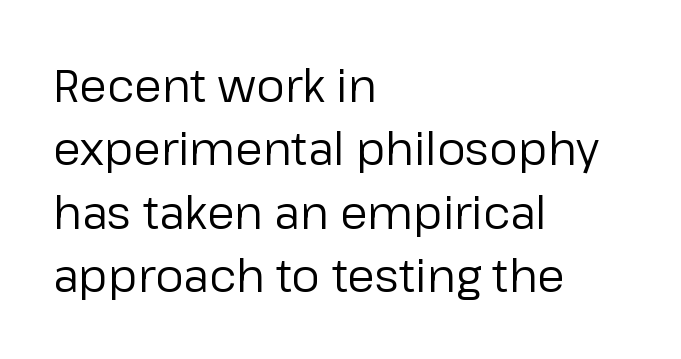
{"serif": "no", "italic": "no", "bold": "no", "weight": "regular", "width": "normal", "stroke_contrast": "low", "x_height": "medium", "monospaced": "no", "underline": "no", "align": "left", "line_spacing": "normal", "line_spacing_ratio": 1.41, "letter_spacing": "normal", "letter_spacing_em": 0.0, "glyph_px": 45}
